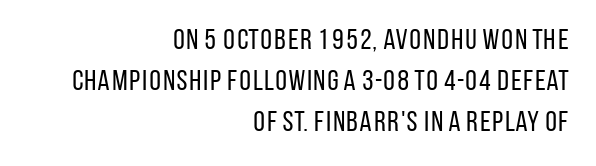
The image shows 29 px regular-weight, condensed sans-serif type, upright; set right-aligned, normal line spacing (1.41x), normal letter spacing, not underlined; low stroke contrast and a large x-height.
